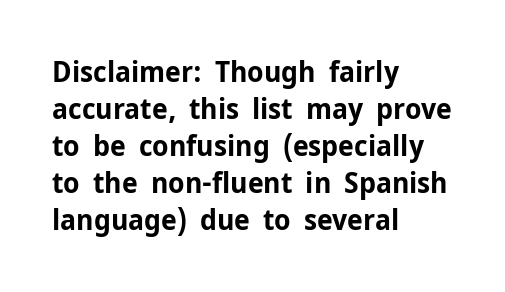
The image shows 29 px bold sans-serif type, upright; set left-aligned, normal line spacing (1.28x), normal letter spacing, not underlined; low stroke contrast and a medium x-height.
